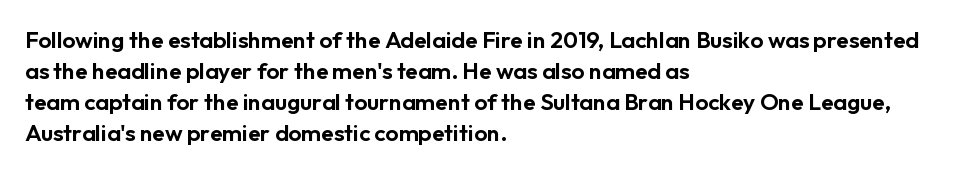
{"italic": "no", "underline": "no", "align": "left", "line_spacing": "normal", "line_spacing_ratio": 1.35, "letter_spacing": "normal", "letter_spacing_em": 0.0, "glyph_px": 23}
